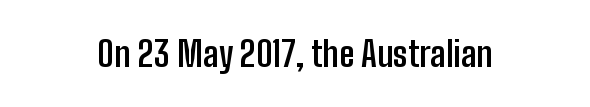
{"serif": "no", "italic": "no", "bold": "yes", "weight": "semibold", "width": "condensed", "stroke_contrast": "low", "x_height": "medium", "monospaced": "no", "underline": "no", "letter_spacing": "normal", "letter_spacing_em": 0.0, "glyph_px": 35}
